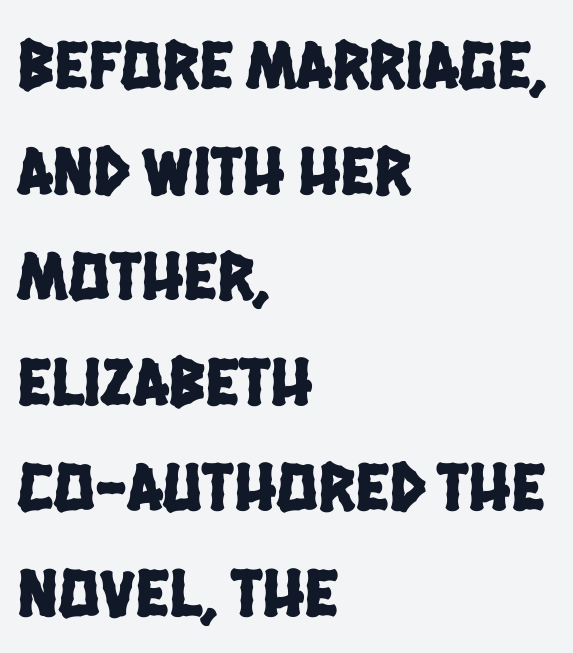
{"serif": "no", "width": "condensed", "stroke_contrast": "low", "x_height": "large", "monospaced": "no", "underline": "no", "align": "left", "line_spacing": "normal", "line_spacing_ratio": 1.53, "letter_spacing": "normal", "letter_spacing_em": 0.0, "glyph_px": 69}
